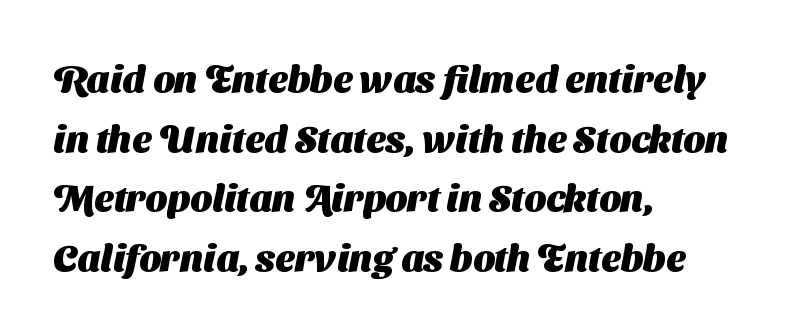
Q: Is the text bold? A: Yes.
Q: Is the typeface a serif or a sans-serif typeface? A: Sans-serif.
Q: Is the text underlined? A: No.
Q: How is the paragraph aligned? A: Left-aligned.
Q: Is the spacing between letters normal or unusually wide? A: Normal.
Q: Is the spacing between lines tight, normal or loose? A: Normal.
Q: Width (condensed, normal, or wide)? A: Normal.
Q: Stroke contrast? A: Medium.
Q: x-height? A: Medium.
Q: Monospaced? A: No.
